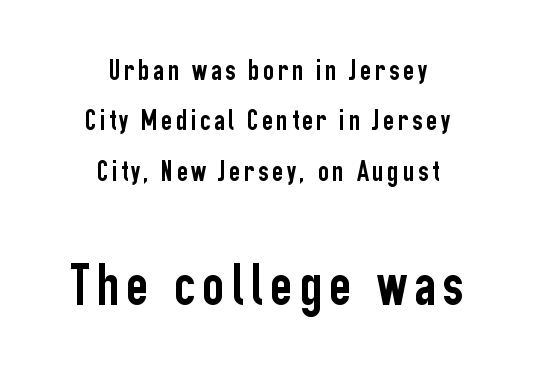
The image shows 60 px condensed sans-serif type, upright; set centered, normal line spacing (1.68x), not underlined; the second (bottom) block is 2.0x larger; low stroke contrast and a medium x-height.
